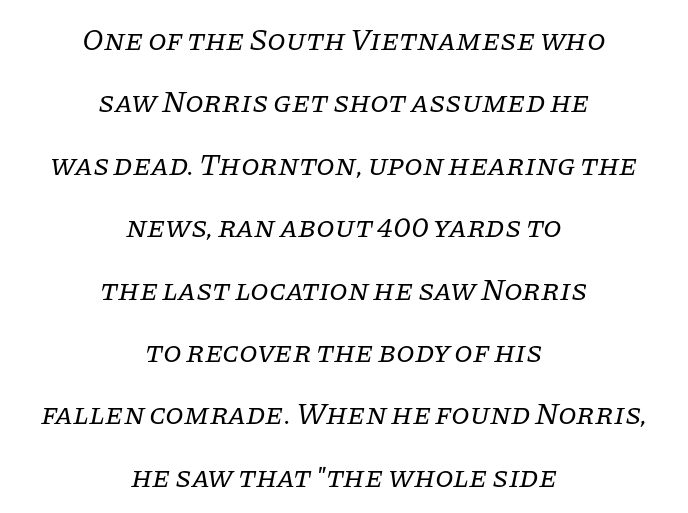
The image shows 30 px regular-weight serif type, italic (leaning right); set centered, loose line spacing (2.08x), normal letter spacing, not underlined; low stroke contrast and a large x-height.
